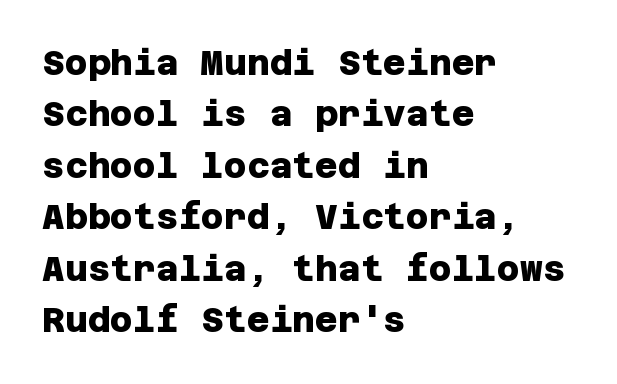
The image shows 35 px heavy sans-serif type; set left-aligned, normal line spacing (1.47x), normal letter spacing, not underlined; low stroke contrast and a large x-height.
